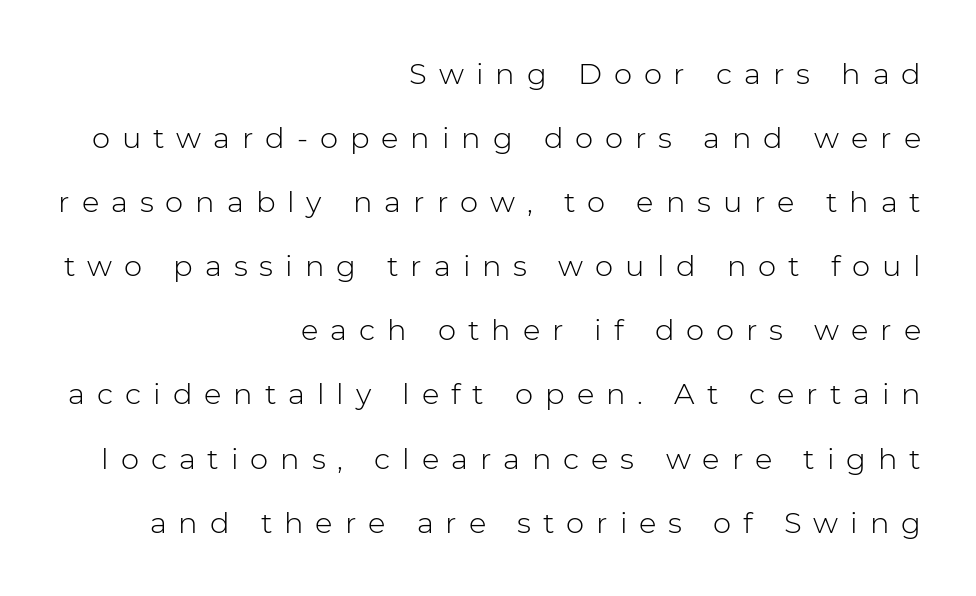
The image shows 29 px light sans-serif type, upright; set right-aligned, loose line spacing (2.21x), unusually wide letter spacing (+0.41 em), not underlined; low stroke contrast and a medium x-height.
